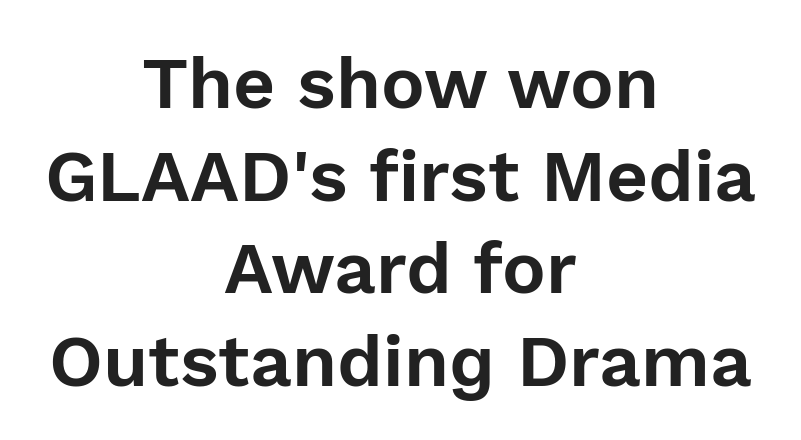
{"serif": "no", "italic": "no", "width": "normal", "x_height": "medium", "monospaced": "no", "underline": "no", "align": "center", "line_spacing": "normal", "line_spacing_ratio": 1.27, "letter_spacing": "normal", "letter_spacing_em": 0.0, "glyph_px": 73}
